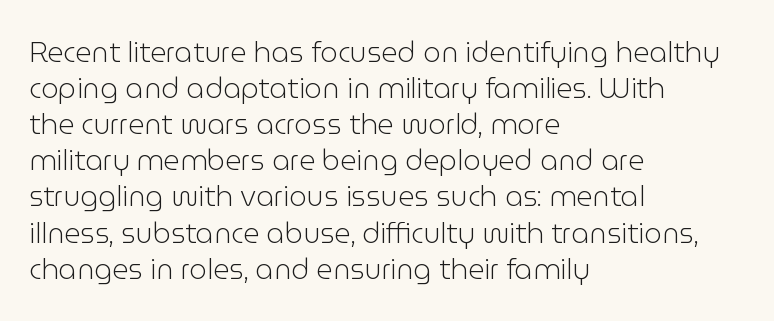
The words here are not underlined. The passage shown is typed in a proportional face where columns would drift. Nope, no serifs anywhere on these letters. These lines keep a tight, regular rhythm from letter to letter. Successive baselines arrive at the customary interval.
